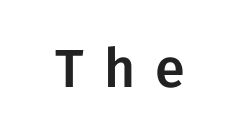
The strip under each line holds only bare page. You can tell it's not italic because the verticals are truly vertical. Someone cranked the tracking dial way up on this one. The rendering shows plain stroke endings on the letterforms — a sans-serif design. Here the designer chose a conventional face with non-uniform glyph widths.
